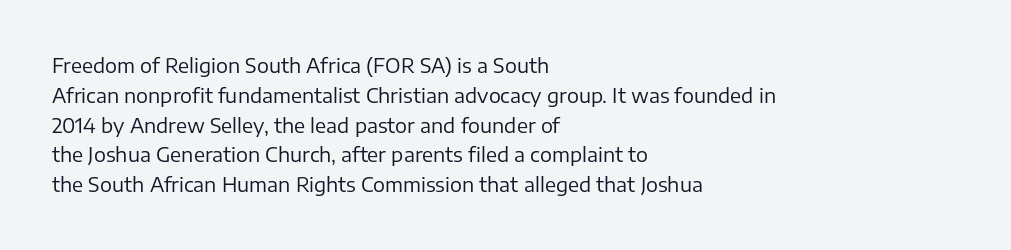
Q: Is the text bold? A: No.
Q: Is the text italic (slanted)? A: No, it is upright.
Q: Is the text underlined? A: No.
Q: How is the paragraph aligned? A: Left-aligned.
Q: Is the spacing between letters normal or unusually wide? A: Normal.
Q: Is the spacing between lines tight, normal or loose? A: Normal.
